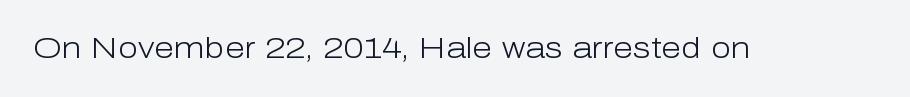
Q: Is the text bold? A: No.
Q: Is the text italic (slanted)? A: No, it is upright.
Q: Is the typeface a serif or a sans-serif typeface? A: Sans-serif.
Q: Is the text underlined? A: No.
Q: Is the spacing between letters normal or unusually wide? A: Normal.
Q: Width (condensed, normal, or wide)? A: Normal.
Q: Stroke contrast? A: Low.
Q: x-height? A: Medium.
Q: Monospaced? A: No.
